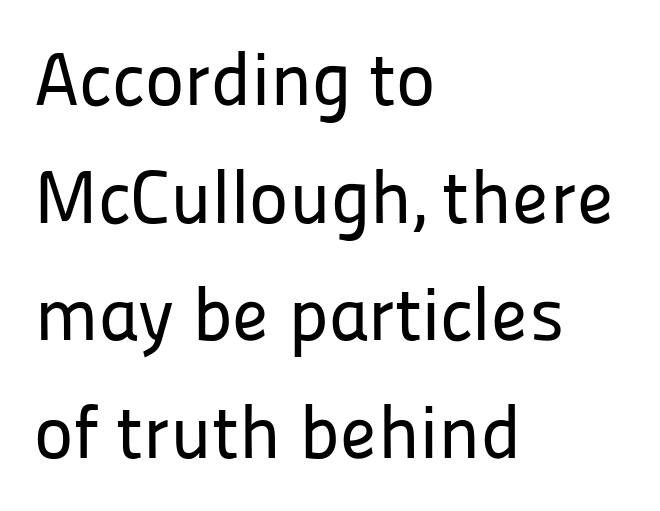
{"serif": "no", "italic": "no", "width": "normal", "stroke_contrast": "low", "x_height": "medium", "monospaced": "no", "underline": "no", "align": "left", "line_spacing": "normal", "line_spacing_ratio": 1.57, "letter_spacing": "normal", "letter_spacing_em": 0.0, "glyph_px": 75}
